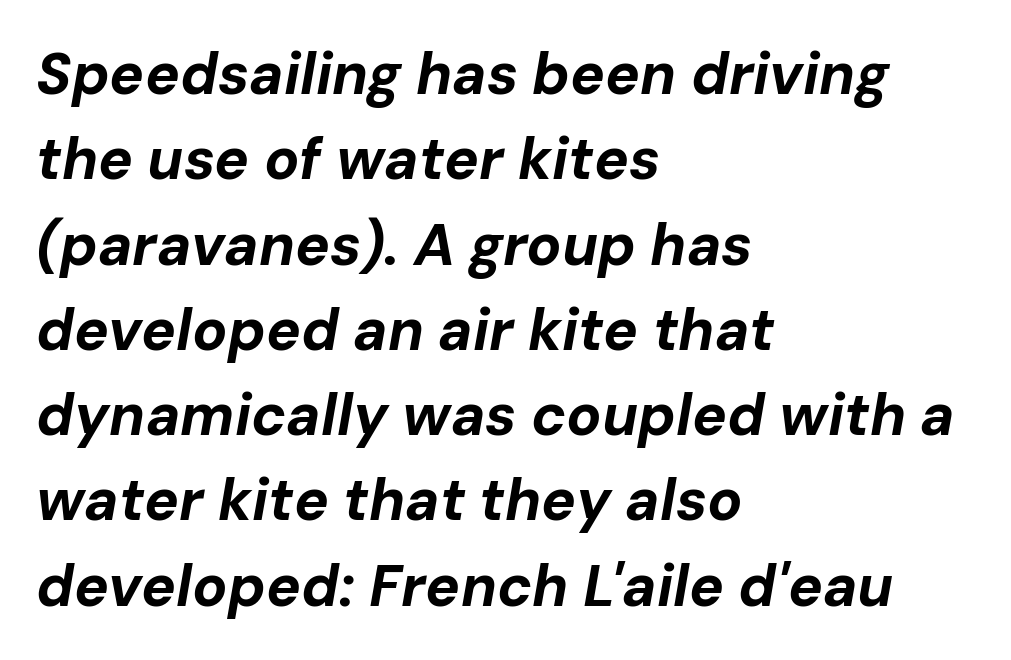
Q: Is the text bold? A: Yes.
Q: Is the text italic (slanted)? A: Yes, it leans right by about 10 degrees.
Q: Is the text underlined? A: No.
Q: How is the paragraph aligned? A: Left-aligned.
Q: Is the spacing between letters normal or unusually wide? A: Normal.
Q: Is the spacing between lines tight, normal or loose? A: Normal.
Q: Width (condensed, normal, or wide)? A: Normal.
Q: Stroke contrast? A: Low.
Q: x-height? A: Medium.
Q: Monospaced? A: No.
